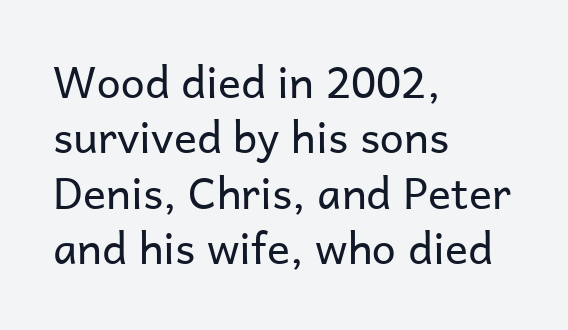
Think of a printed novel: that variable character pitch is what you see here. These lines are composed in type without serifs. Style check: upright. Words float on clear page, feet unadorned. The strokes carry an ordinary text weight at most.
